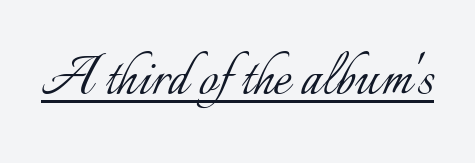
Q: Is the text bold? A: No.
Q: Is the text italic (slanted)? A: Yes.
Q: Is the text underlined? A: Yes.
Q: Is the spacing between letters normal or unusually wide? A: Normal.
Q: Width (condensed, normal, or wide)? A: Normal.
Q: Stroke contrast? A: Low.
Q: x-height? A: Small.
Q: Monospaced? A: No.
